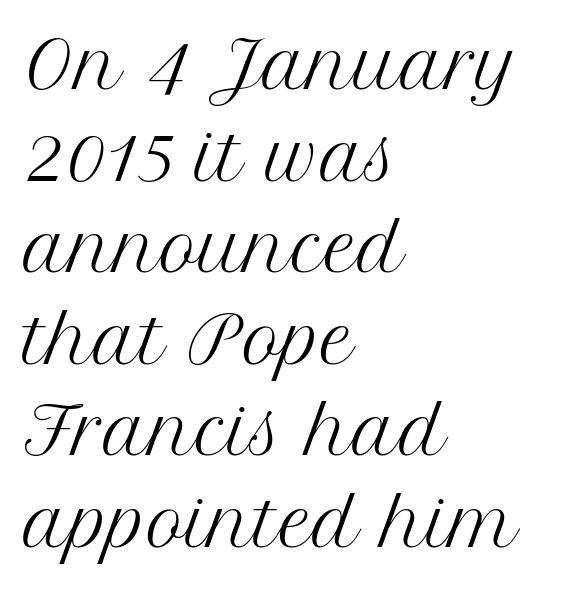
The image shows 64 px regular-weight type; set left-aligned, normal line spacing (1.43x), normal letter spacing, not underlined; medium stroke contrast and a medium x-height.
